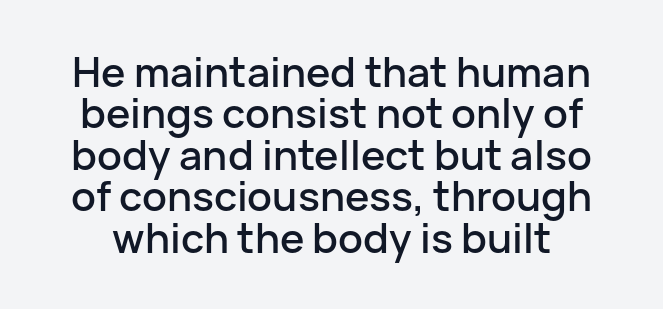
Q: Is the text italic (slanted)? A: No, it is upright.
Q: Is the typeface a serif or a sans-serif typeface? A: Sans-serif.
Q: Is the text underlined? A: No.
Q: Is the spacing between letters normal or unusually wide? A: Normal.
Q: Is the spacing between lines tight, normal or loose? A: Tight.
Q: Width (condensed, normal, or wide)? A: Normal.
Q: Stroke contrast? A: Low.
Q: x-height? A: Medium.
Q: Monospaced? A: No.
